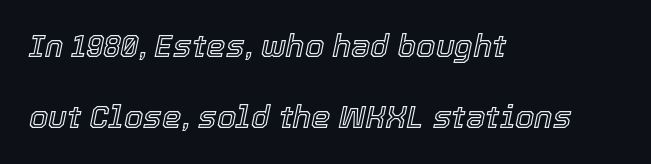
Character widths vary here, with narrow letters taking less room than wide ones. Slanted lettering throughout. In CSS terms this would be text-align: left. Compared with typical paragraphs, the rows here are farther apart. The strip under each line holds only bare page.
